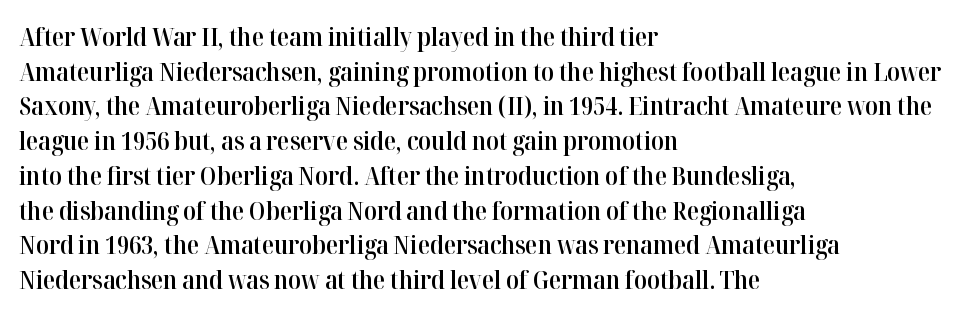
{"italic": "no", "bold": "semi", "underline": "no", "align": "left", "line_spacing": "normal", "line_spacing_ratio": 1.39, "letter_spacing": "normal", "letter_spacing_em": 0.0, "glyph_px": 25}
